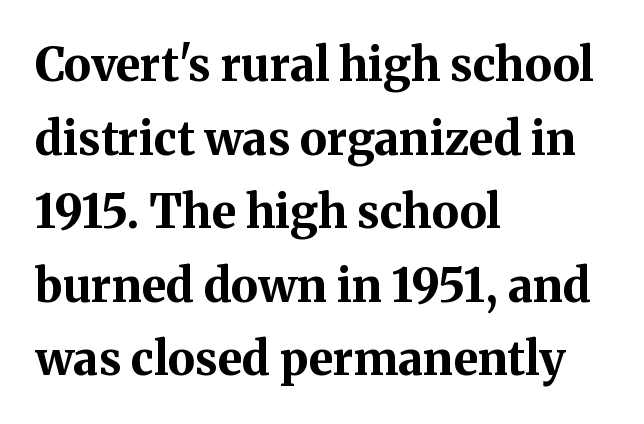
The image shows 46 px bold serif type, upright; set left-aligned, normal line spacing (1.6x), normal letter spacing, not underlined; medium stroke contrast and a medium x-height.
